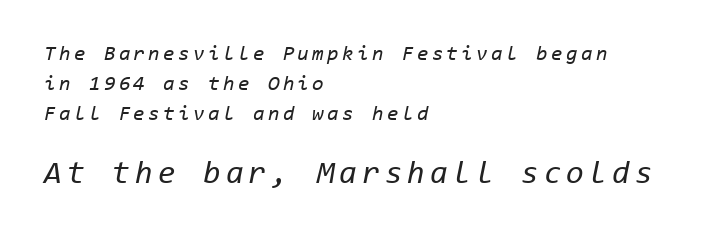
Stem width sits at or under what a default text font uses. Letters rest on an invisible, unmarked baseline. The second block has been scaled up relative to the first. The rendering applies a slant to the glyphs.
